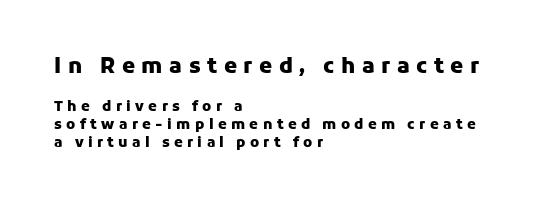
{"italic": "no", "bold": "yes", "underline": "no", "align": "left", "line_spacing": "normal", "line_spacing_ratio": 1.28, "letter_spacing": "wide", "letter_spacing_em": 0.31, "larger_block": "first", "size_ratio": 1.5, "glyph_px": 21}
